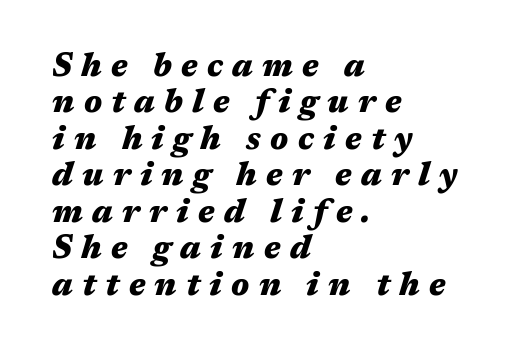
Q: Is the text bold? A: Yes.
Q: Is the text italic (slanted)? A: Yes, it leans right by about 17 degrees.
Q: Is the text underlined? A: No.
Q: How is the paragraph aligned? A: Left-aligned.
Q: Is the spacing between letters normal or unusually wide? A: Unusually wide.
Q: Is the spacing between lines tight, normal or loose? A: Tight.
Q: Width (condensed, normal, or wide)? A: Wide.
Q: Stroke contrast? A: Medium.
Q: x-height? A: Medium.
Q: Monospaced? A: No.
